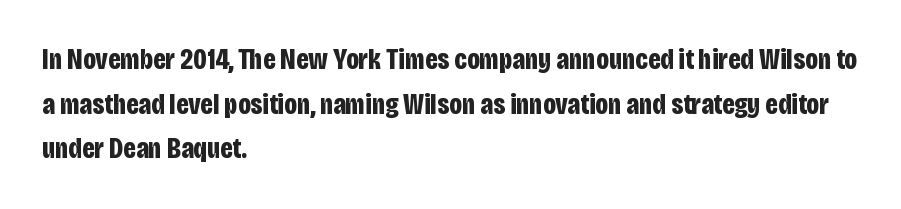
Q: Is the text bold? A: Yes.
Q: Is the text italic (slanted)? A: No, it is upright.
Q: Is the typeface a serif or a sans-serif typeface? A: Sans-serif.
Q: Is the text underlined? A: No.
Q: How is the paragraph aligned? A: Left-aligned.
Q: Is the spacing between letters normal or unusually wide? A: Normal.
Q: Is the spacing between lines tight, normal or loose? A: Normal.
Q: Width (condensed, normal, or wide)? A: Condensed.
Q: Stroke contrast? A: Low.
Q: x-height? A: Large.
Q: Monospaced? A: No.
